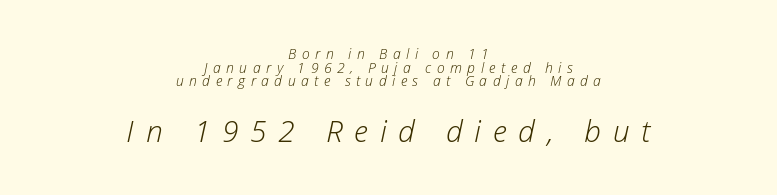
The image shows 30 px light type, italic (leaning right); set centered, tight line spacing (0.97x), unusually wide letter spacing (+0.39 em), not underlined; the second (bottom) block is 2.14x larger; low stroke contrast and a medium x-height.
